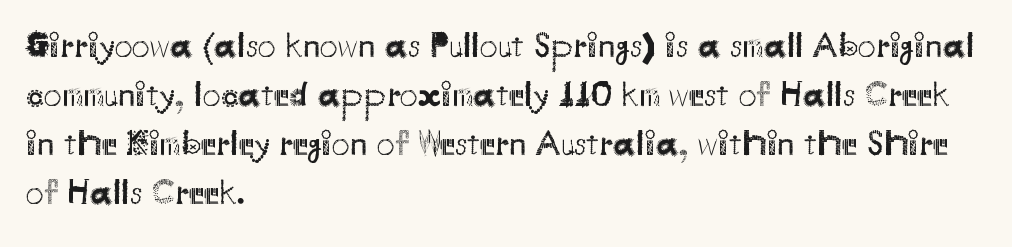
Q: Is the text bold? A: No.
Q: Is the text italic (slanted)? A: No, it is upright.
Q: Is the typeface a serif or a sans-serif typeface? A: Sans-serif.
Q: Is the text underlined? A: No.
Q: How is the paragraph aligned? A: Left-aligned.
Q: Is the spacing between letters normal or unusually wide? A: Normal.
Q: Is the spacing between lines tight, normal or loose? A: Normal.
Q: Width (condensed, normal, or wide)? A: Normal.
Q: Stroke contrast? A: Medium.
Q: x-height? A: Small.
Q: Monospaced? A: No.
